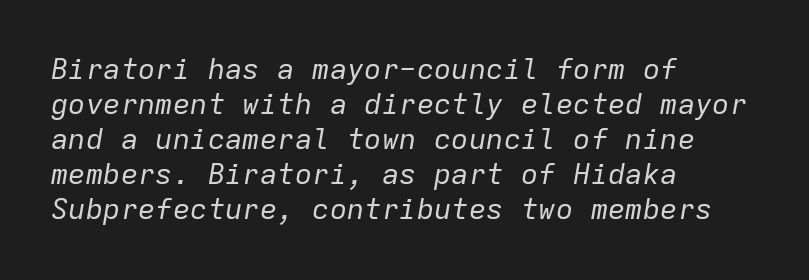
Only glyphs here, with clear space below each row. Heft: none added — not bold. The rendering applies a slant to the glyphs. Where is the straight margin? On the left.
